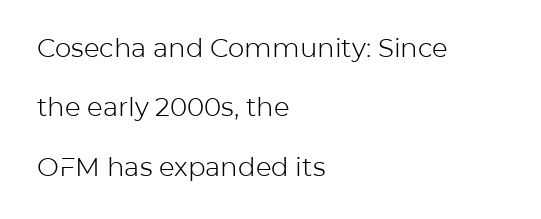
This reads as an unemphasized weight, regular at the heaviest. Short note: letters normally spaced. Each line starts at the same left margin while the right side varies. Quick note: not italic, upright. Quick note: interline space is abundant.
